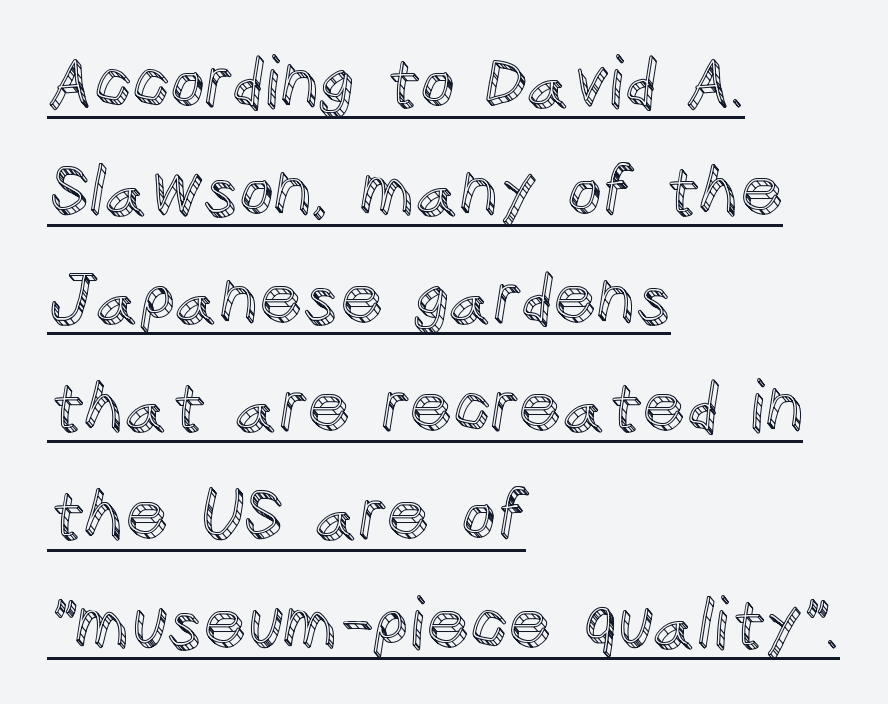
Layout note: lines flush left. What decoration does the sample have? An underline. Whoever set this chose a conventional vertical rhythm. Do the characters align in a grid? No, the font is proportional.
